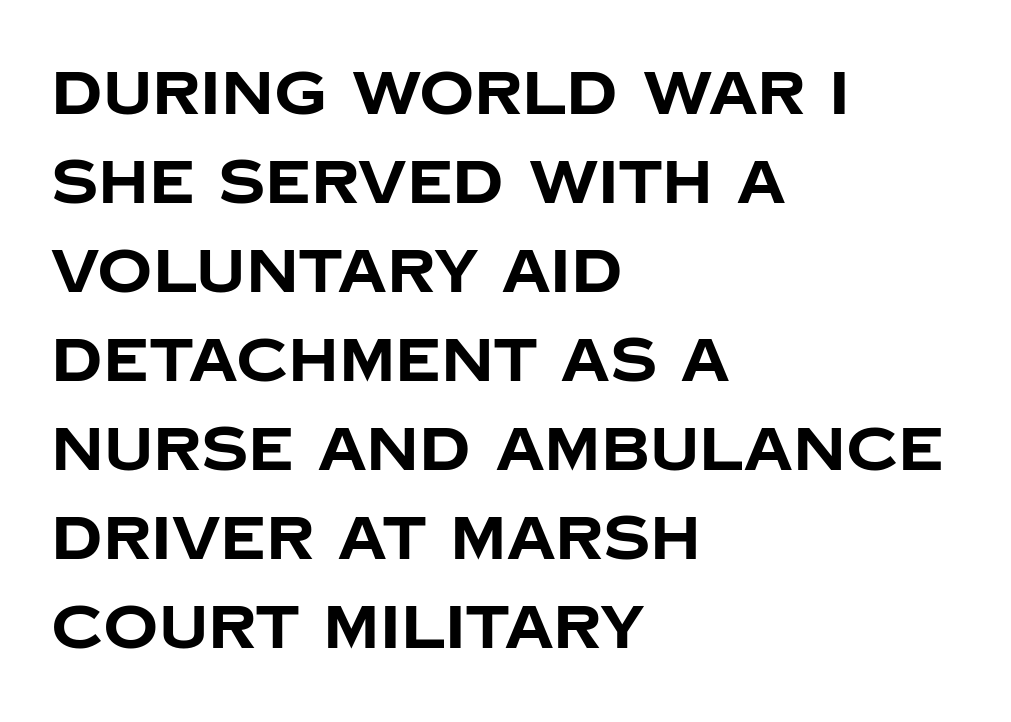
{"serif": "no", "italic": "no", "bold": "yes", "weight": "bold", "width": "normal", "stroke_contrast": "low", "x_height": "large", "monospaced": "no", "underline": "no", "align": "left", "line_spacing": "normal", "line_spacing_ratio": 1.46, "letter_spacing": "normal", "letter_spacing_em": 0.0, "glyph_px": 61}
